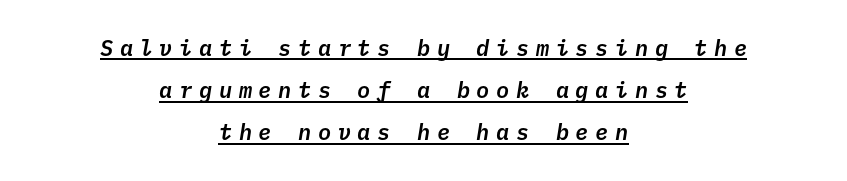
{"italic": "yes", "lean": "right", "slant_degrees": 10, "underline": "yes", "align": "center", "line_spacing": "loose", "line_spacing_ratio": 1.92, "letter_spacing": "wide", "letter_spacing_em": 0.3, "glyph_px": 22}
